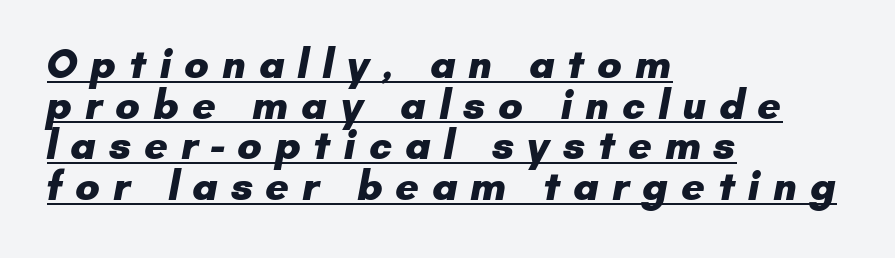
The image shows 41 px heavy sans-serif type; set left-aligned, tight line spacing (0.99x), unusually wide letter spacing (+0.31 em), underlined; low stroke contrast and a small x-height.
